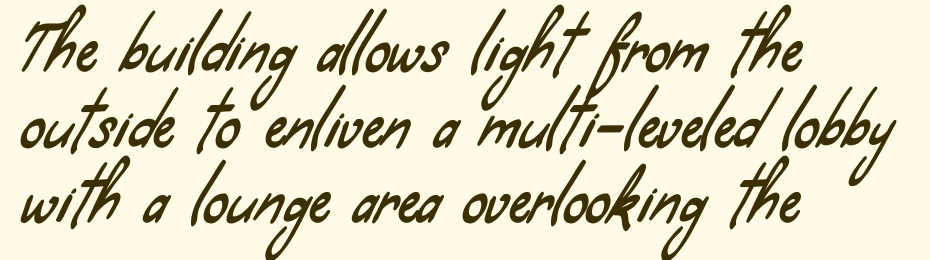
{"serif": "no", "width": "condensed", "stroke_contrast": "low", "x_height": "small", "monospaced": "no", "underline": "no", "align": "left", "line_spacing": "normal", "line_spacing_ratio": 1.26, "letter_spacing": "normal", "letter_spacing_em": 0.0, "glyph_px": 60}
